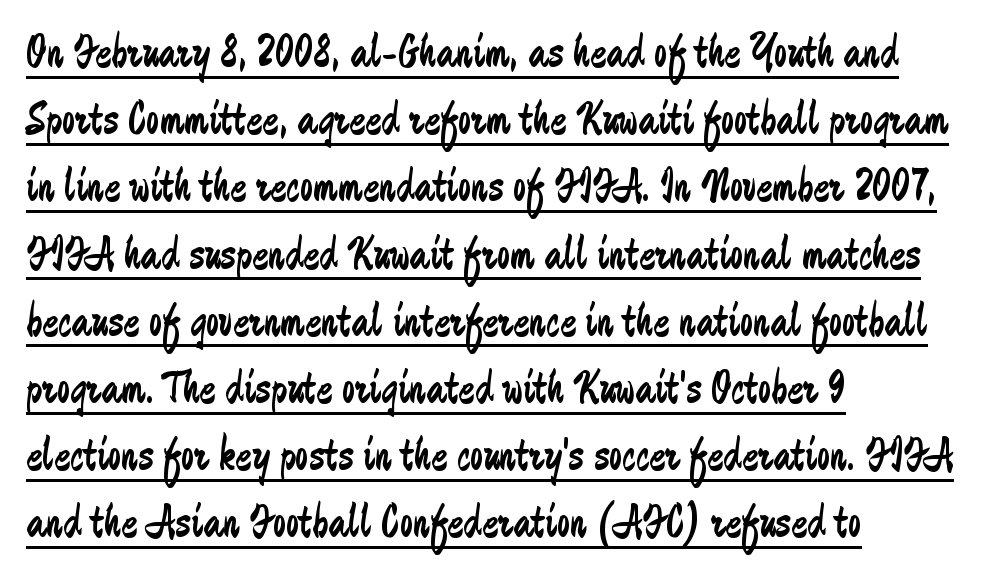
{"serif": "no", "bold": "no", "weight": "regular", "width": "condensed", "stroke_contrast": "low", "x_height": "medium", "monospaced": "no", "underline": "yes", "align": "left", "line_spacing": "normal", "line_spacing_ratio": 1.4, "letter_spacing": "normal", "letter_spacing_em": 0.0, "glyph_px": 48}
